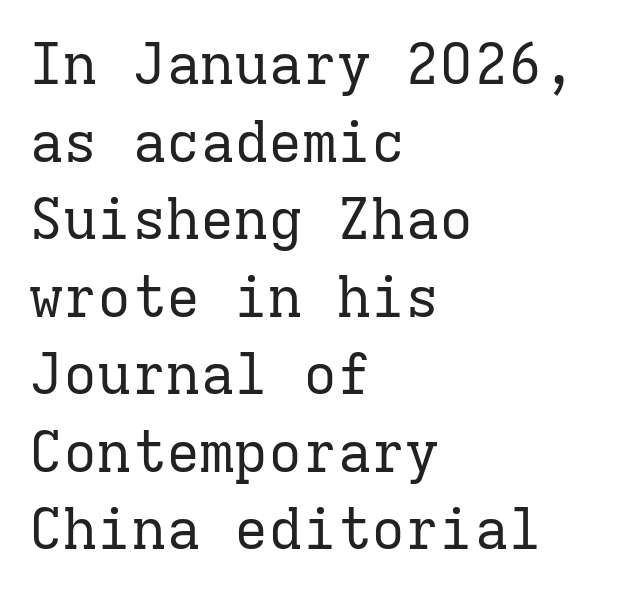
{"serif": "yes", "italic": "no", "bold": "no", "weight": "regular", "width": "normal", "stroke_contrast": "low", "x_height": "medium", "monospaced": "yes", "underline": "no", "align": "left", "line_spacing": "normal", "line_spacing_ratio": 1.36, "letter_spacing": "normal", "letter_spacing_em": 0.0, "glyph_px": 57}
